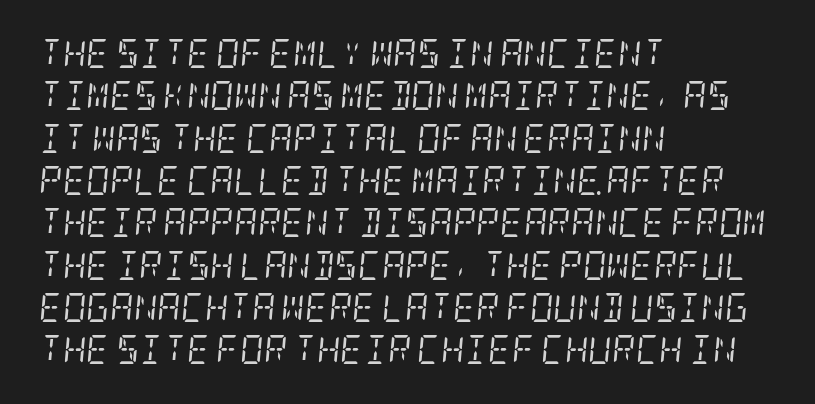
The image shows 29 px regular-weight, condensed serif type, italic (leaning right); set left-aligned, normal line spacing (1.46x), normal letter spacing, not underlined; low stroke contrast and a large x-height.
